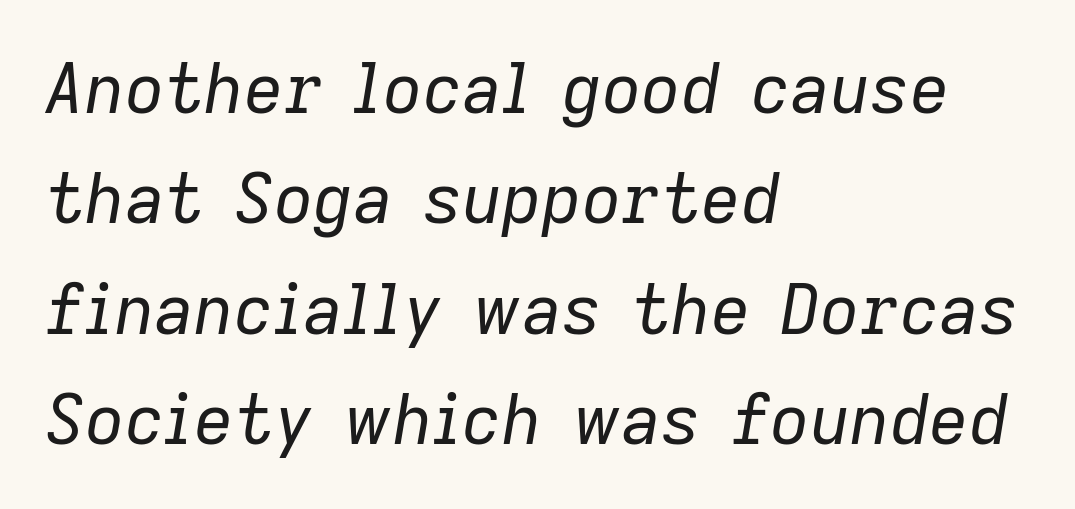
{"italic": "yes", "lean": "right", "slant_degrees": 9, "bold": "no", "weight": "regular", "width": "normal", "stroke_contrast": "low", "x_height": "medium", "monospaced": "no", "underline": "no", "align": "left", "line_spacing": "normal", "line_spacing_ratio": 1.6, "letter_spacing": "normal", "letter_spacing_em": 0.0, "glyph_px": 69}
